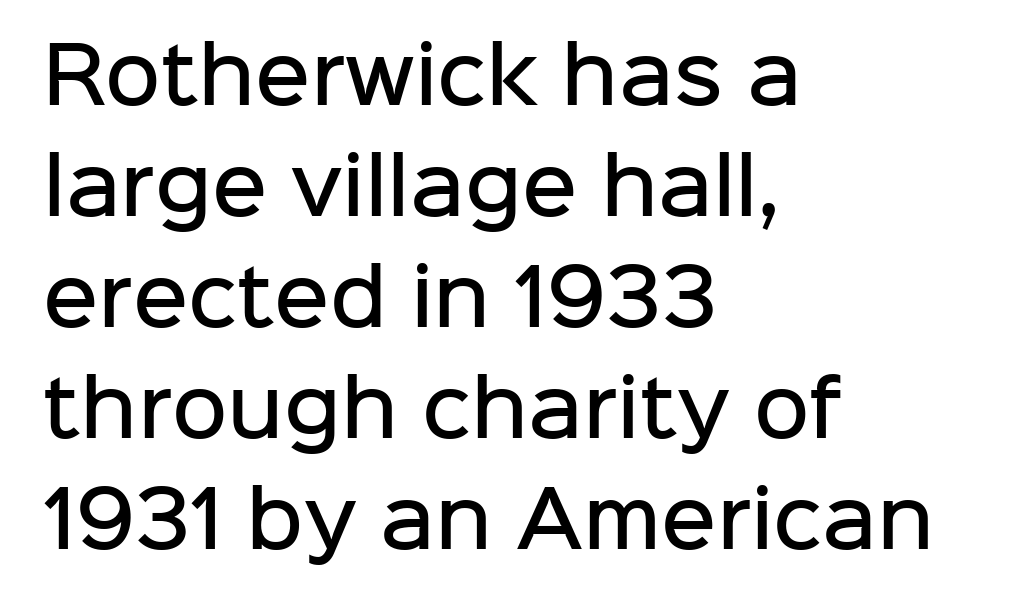
Q: Is the text bold? A: Semi-bold.
Q: Is the text italic (slanted)? A: No, it is upright.
Q: Is the typeface a serif or a sans-serif typeface? A: Sans-serif.
Q: Is the text underlined? A: No.
Q: How is the paragraph aligned? A: Left-aligned.
Q: Is the spacing between letters normal or unusually wide? A: Normal.
Q: Is the spacing between lines tight, normal or loose? A: Normal.
Q: Width (condensed, normal, or wide)? A: Normal.
Q: Stroke contrast? A: Low.
Q: x-height? A: Medium.
Q: Monospaced? A: No.
